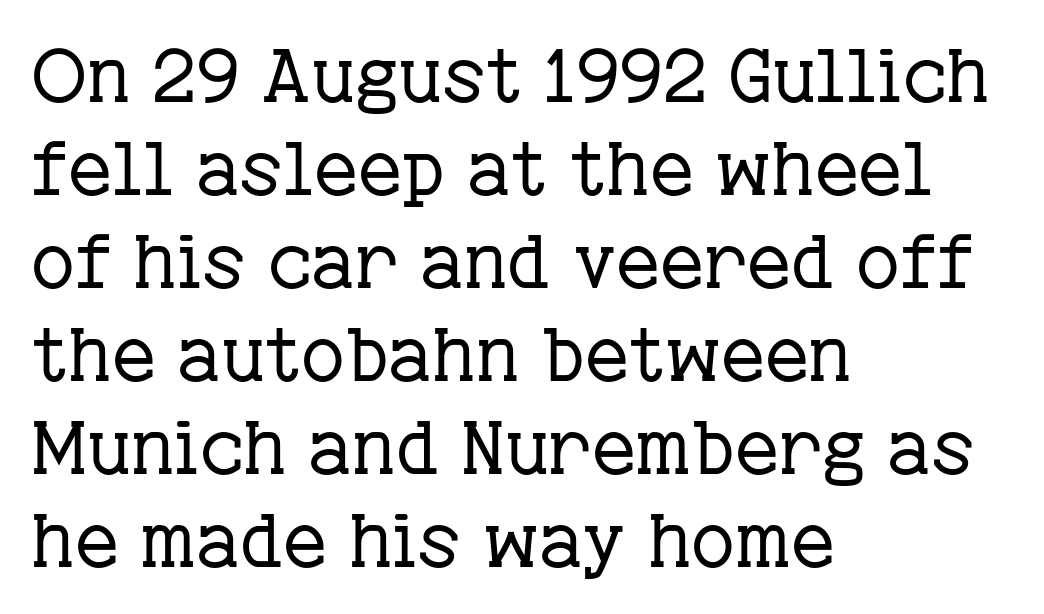
The image shows 75 px regular-weight serif type, upright; set left-aligned, line spacing 1.24x, normal letter spacing, not underlined; low stroke contrast and a medium x-height.
